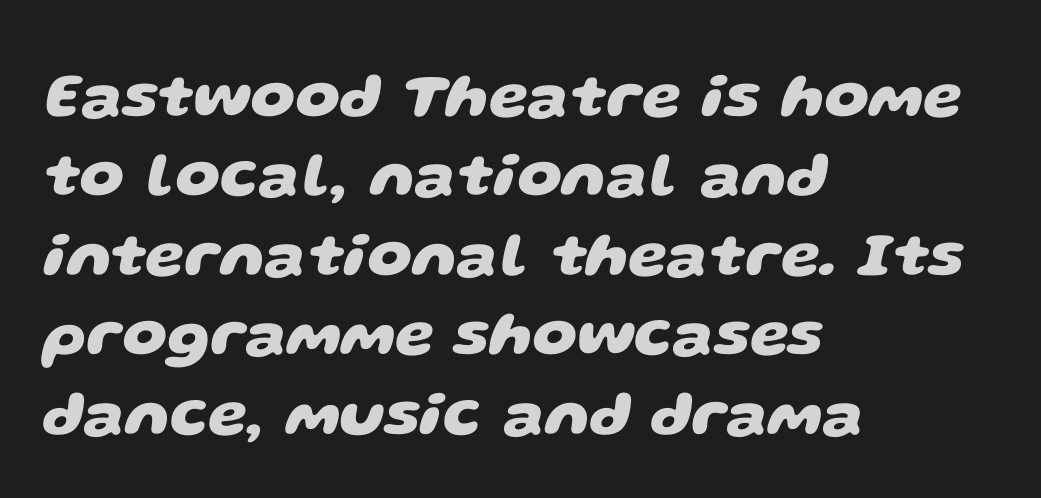
The image shows 63 px heavy, wide sans-serif type; set left-aligned, normal line spacing (1.26x), normal letter spacing, not underlined; low stroke contrast and a large x-height.
